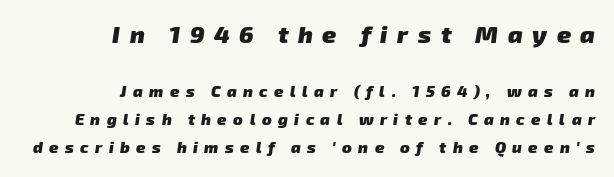
Q: Is the text bold? A: Yes.
Q: Is the text underlined? A: No.
Q: How is the paragraph aligned? A: Right-aligned.
Q: Is the spacing between letters normal or unusually wide? A: Unusually wide.
Q: Which block of text is set in a larger size, the first (top) or the second (bottom)? A: The first (top) one.
